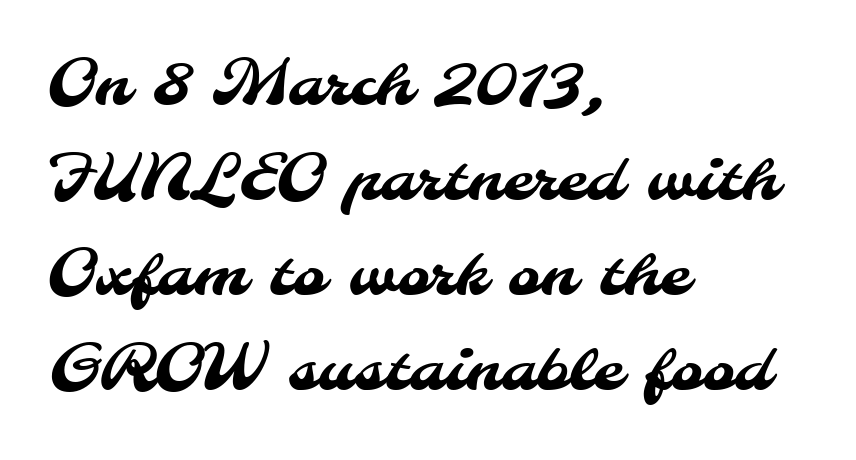
Note: no serifs on the glyphs. Characters follow at the spacing the type designer built in. This rendering features lettering with no underline. Where is the straight margin? On the left. The passage shown stacks its lines at a standard gap.
